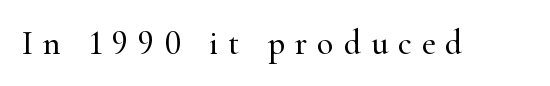
{"serif": "yes", "italic": "no", "width": "normal", "stroke_contrast": "high", "x_height": "small", "monospaced": "no", "underline": "no", "letter_spacing": "wide", "letter_spacing_em": 0.29, "glyph_px": 34}
